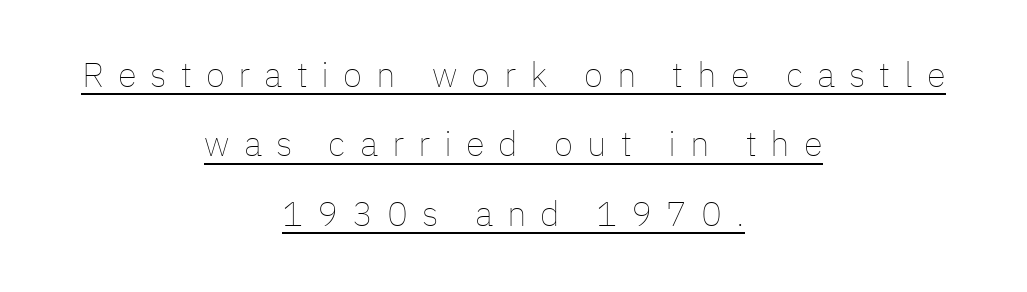
{"italic": "no", "bold": "no", "weight": "thin", "width": "normal", "stroke_contrast": "low", "x_height": "medium", "monospaced": "no", "underline": "yes", "align": "center", "line_spacing": "loose", "line_spacing_ratio": 1.98, "letter_spacing": "wide", "letter_spacing_em": 0.4, "glyph_px": 35}
